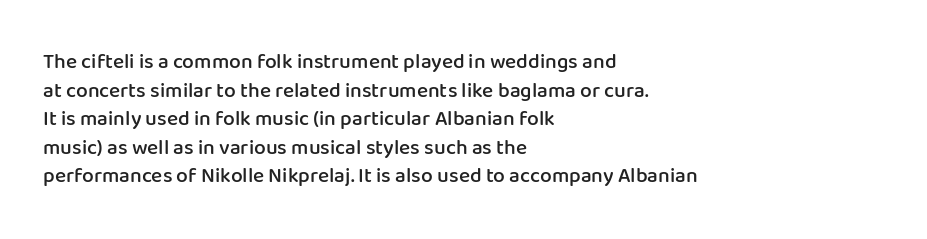
The image shows 21 px text type, upright; set left-aligned, normal line spacing (1.36x), normal letter spacing, not underlined.
